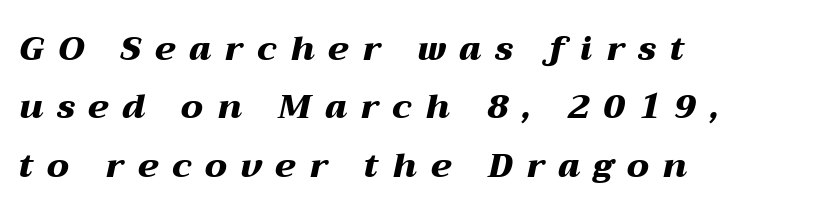
{"italic": "yes", "lean": "right", "slant_degrees": 12, "bold": "yes", "weight": "heavy", "width": "wide", "stroke_contrast": "medium", "x_height": "medium", "monospaced": "no", "underline": "no", "align": "left", "line_spacing_ratio": 1.72, "letter_spacing": "wide", "letter_spacing_em": 0.41, "glyph_px": 34}
